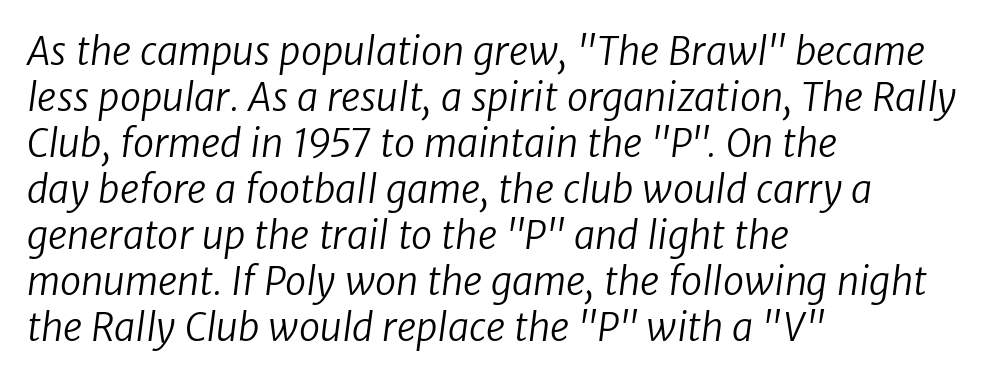
{"serif": "no", "bold": "no", "weight": "regular", "width": "normal", "stroke_contrast": "low", "x_height": "medium", "monospaced": "no", "underline": "no", "align": "left", "line_spacing_ratio": 1.21, "letter_spacing": "normal", "letter_spacing_em": 0.0, "glyph_px": 38}
